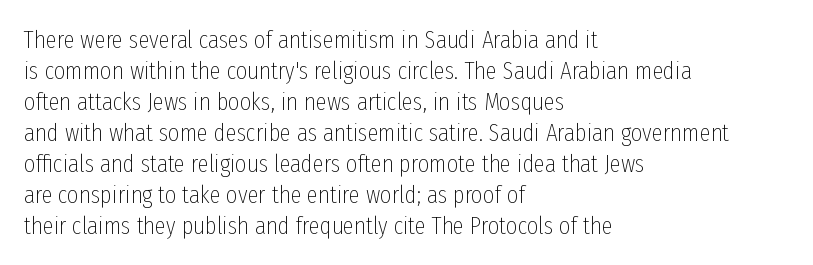
Q: Is the text bold? A: No.
Q: Is the text italic (slanted)? A: No, it is upright.
Q: Is the text underlined? A: No.
Q: How is the paragraph aligned? A: Left-aligned.
Q: Is the spacing between letters normal or unusually wide? A: Normal.
